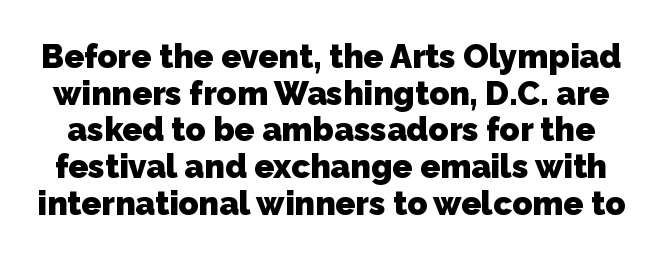
{"serif": "no", "bold": "yes", "weight": "heavy", "width": "normal", "stroke_contrast": "low", "x_height": "medium", "monospaced": "no", "underline": "no", "line_spacing": "tight", "line_spacing_ratio": 1.11, "letter_spacing": "normal", "letter_spacing_em": 0.0, "glyph_px": 33}
